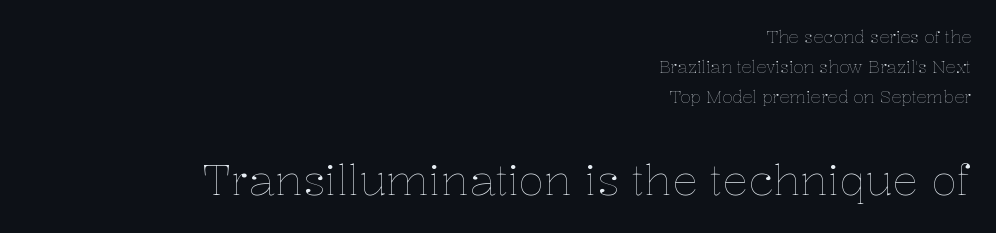
The image shows 43 px thin type, upright; set right-aligned, line spacing 1.77x, normal letter spacing, not underlined; the second (bottom) block is 2.53x larger; low stroke contrast and a medium x-height.
